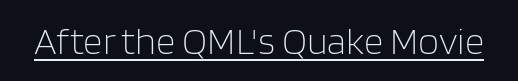
{"serif": "no", "italic": "no", "bold": "no", "weight": "light", "width": "normal", "stroke_contrast": "low", "x_height": "large", "monospaced": "no", "underline": "yes", "letter_spacing": "normal", "letter_spacing_em": 0.0, "glyph_px": 38}
